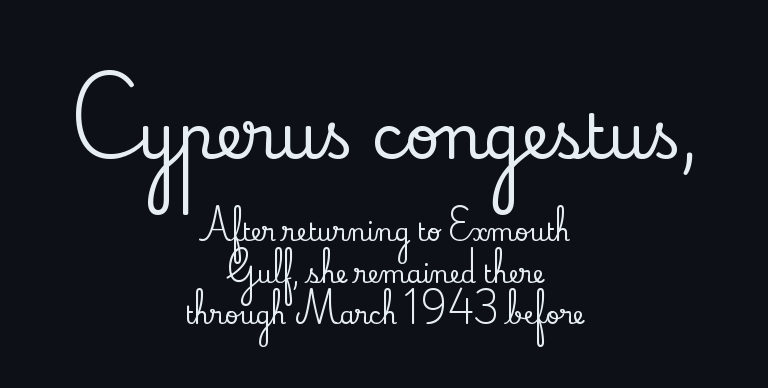
Q: Is the text italic (slanted)? A: No, it is upright.
Q: Is the typeface a serif or a sans-serif typeface? A: Serif.
Q: Is the text underlined? A: No.
Q: How is the paragraph aligned? A: Centered.
Q: Is the spacing between letters normal or unusually wide? A: Normal.
Q: Which block of text is set in a larger size, the first (top) or the second (bottom)? A: The first (top) one.
Q: Width (condensed, normal, or wide)? A: Normal.
Q: Stroke contrast? A: Low.
Q: x-height? A: Small.
Q: Monospaced? A: No.
